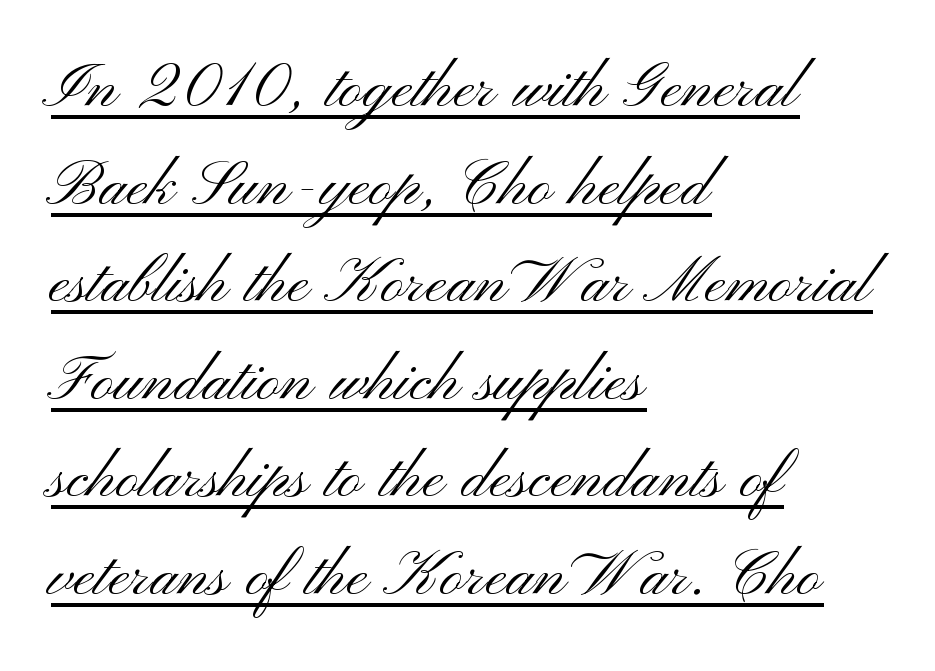
Q: Is the text bold? A: No.
Q: Is the text italic (slanted)? A: Yes.
Q: Is the typeface a serif or a sans-serif typeface? A: Sans-serif.
Q: Is the text underlined? A: Yes.
Q: How is the paragraph aligned? A: Left-aligned.
Q: Is the spacing between letters normal or unusually wide? A: Normal.
Q: Width (condensed, normal, or wide)? A: Wide.
Q: Stroke contrast? A: Medium.
Q: x-height? A: Small.
Q: Monospaced? A: No.
